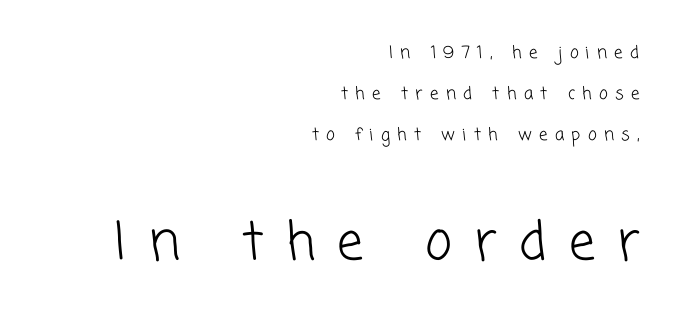
Size hierarchy here favors the trailing block over the leading one. The paragraph has a hard right edge and a soft left edge. I'd call this a sans setting — the letters go barefoot. Rows of type keep a wide berth in the vertical direction. This sample uses expanded letter spacing, leaving extra air between glyphs. The space directly below the letters is spotless.
